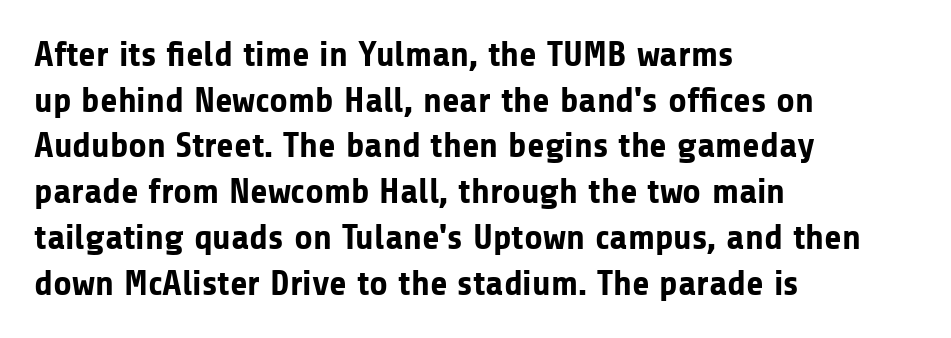
The image shows 36 px bold sans-serif type, upright; set left-aligned, normal line spacing (1.27x), normal letter spacing, not underlined; low stroke contrast and a medium x-height.
